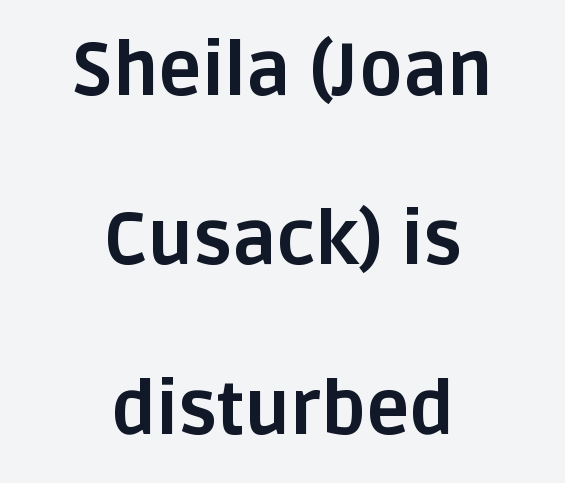
Q: Is the text bold? A: Yes.
Q: Is the text italic (slanted)? A: No, it is upright.
Q: Is the typeface a serif or a sans-serif typeface? A: Sans-serif.
Q: Is the text underlined? A: No.
Q: How is the paragraph aligned? A: Centered.
Q: Is the spacing between letters normal or unusually wide? A: Normal.
Q: Is the spacing between lines tight, normal or loose? A: Loose.
Q: Width (condensed, normal, or wide)? A: Normal.
Q: Stroke contrast? A: Low.
Q: x-height? A: Large.
Q: Monospaced? A: No.
